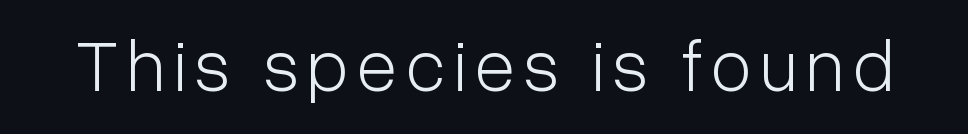
The image shows 74 px light, condensed sans-serif type, upright; set not underlined; low stroke contrast and a medium x-height.
